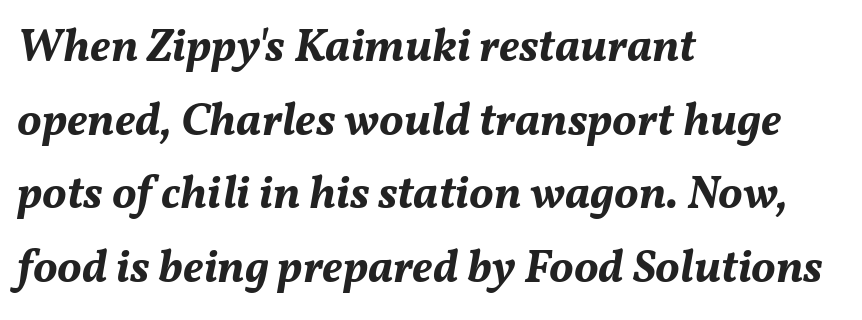
The image shows 46 px bold type, italic (leaning right); set left-aligned, normal line spacing (1.6x), normal letter spacing, not underlined; medium stroke contrast and a medium x-height.
